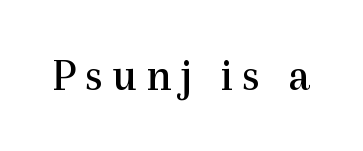
The image shows 46 px regular-weight serif type, upright; set not underlined; a medium x-height.
